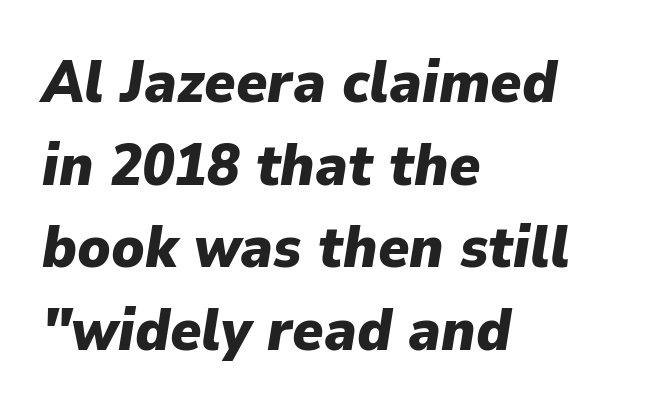
{"italic": "yes", "lean": "right", "slant_degrees": 9, "bold": "yes", "weight": "heavy", "width": "normal", "stroke_contrast": "low", "x_height": "medium", "monospaced": "no", "underline": "no", "align": "left", "line_spacing": "normal", "line_spacing_ratio": 1.4, "letter_spacing": "normal", "letter_spacing_em": 0.0, "glyph_px": 59}
